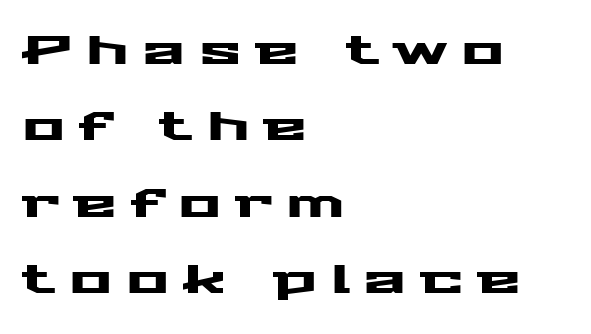
The image shows 40 px wide sans-serif type, upright; set left-aligned, loose line spacing (1.91x), unusually wide letter spacing (+0.34 em), not underlined; medium stroke contrast and a medium x-height.
